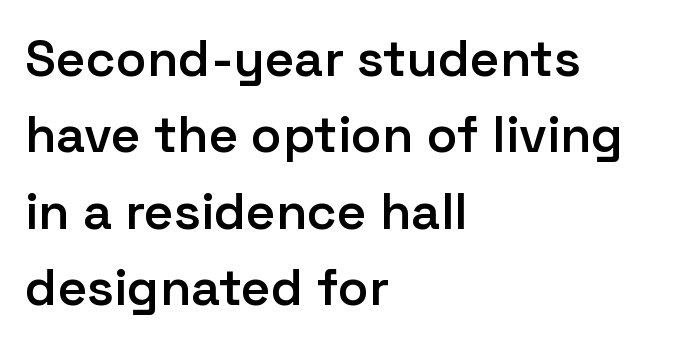
{"serif": "no", "italic": "no", "bold": "semi", "weight": "semibold", "width": "normal", "stroke_contrast": "low", "x_height": "medium", "monospaced": "no", "underline": "no", "align": "left", "line_spacing": "normal", "line_spacing_ratio": 1.5, "letter_spacing": "normal", "letter_spacing_em": 0.0, "glyph_px": 51}
